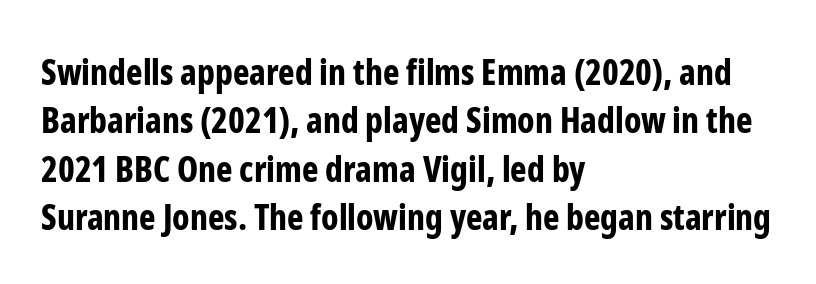
Emphasis by weight is at full strength: bold. The horizontal fit of the characters is conventional and even. You could not count columns in this text — the font is proportionally spaced. The letters stand straight up with perfectly vertical stems. The string is rendered with underlining switched off.
